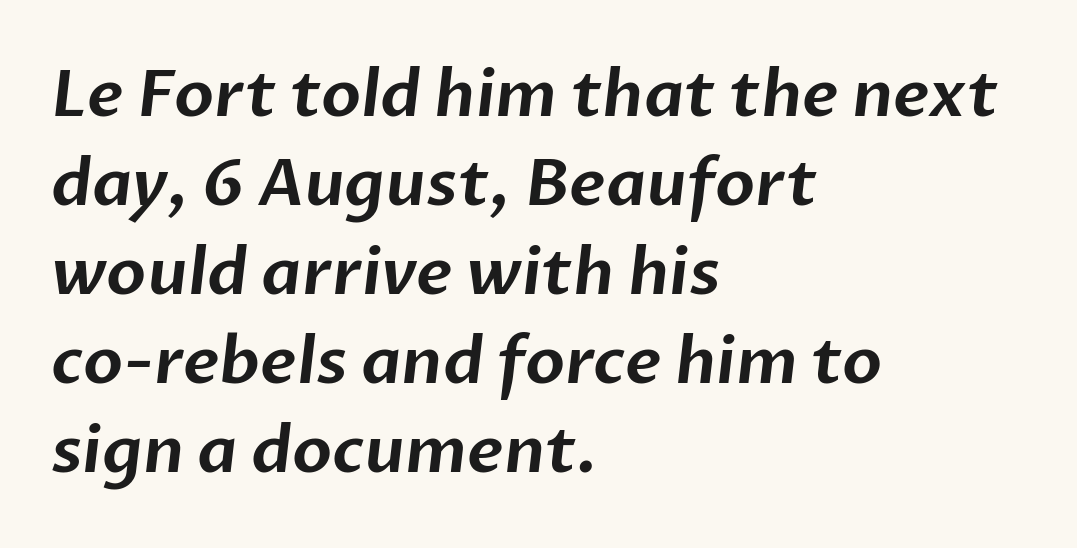
The image shows 65 px sans-serif type; set left-aligned, normal line spacing (1.37x), normal letter spacing, not underlined; low stroke contrast and a medium x-height.
